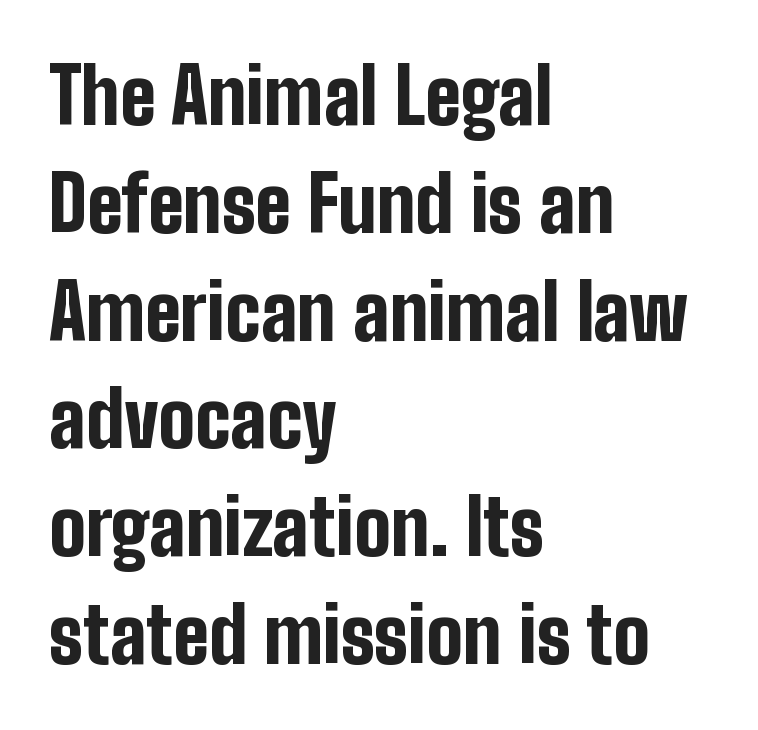
Q: Is the text bold? A: Yes.
Q: Is the text italic (slanted)? A: No, it is upright.
Q: Is the typeface a serif or a sans-serif typeface? A: Sans-serif.
Q: Is the text underlined? A: No.
Q: How is the paragraph aligned? A: Left-aligned.
Q: Is the spacing between letters normal or unusually wide? A: Normal.
Q: Is the spacing between lines tight, normal or loose? A: Normal.
Q: Width (condensed, normal, or wide)? A: Condensed.
Q: Stroke contrast? A: Low.
Q: x-height? A: Medium.
Q: Monospaced? A: No.
